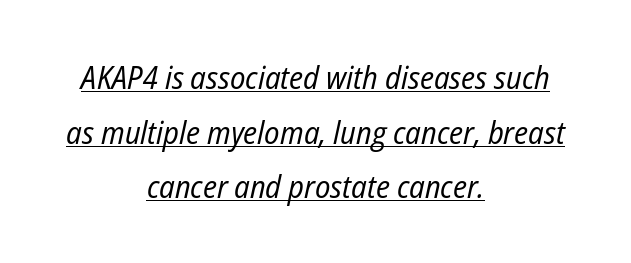
{"italic": "yes", "lean": "right", "slant_degrees": 12, "bold": "no", "weight": "regular", "width": "condensed", "stroke_contrast": "low", "x_height": "medium", "monospaced": "no", "underline": "yes", "align": "center", "line_spacing_ratio": 1.71, "letter_spacing": "normal", "letter_spacing_em": 0.0, "glyph_px": 32}
